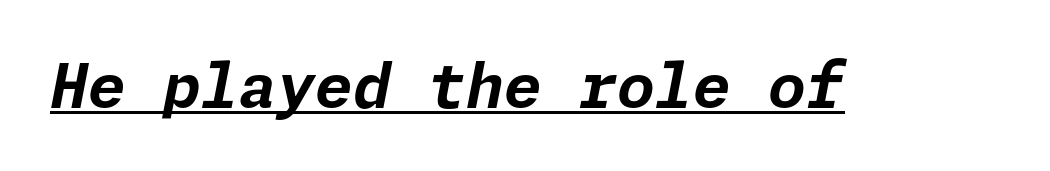
Does extra space separate the letters? No, they use regular spacing. In terms of posture, this sample is oblique. These words are printed bold, with thick strokes throughout. The sample's only ornament is a line tracing under the words.
